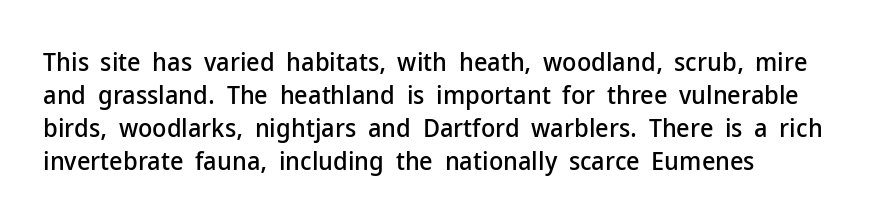
Q: Is the text italic (slanted)? A: No, it is upright.
Q: Is the text underlined? A: No.
Q: Is the spacing between letters normal or unusually wide? A: Normal.
Q: Is the spacing between lines tight, normal or loose? A: Normal.
